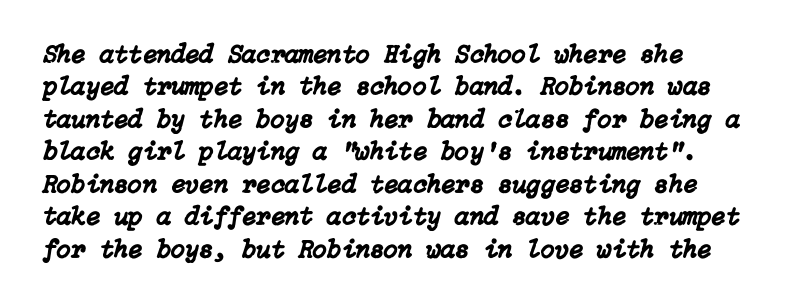
Q: Is the text italic (slanted)? A: Yes, it leans right by about 15 degrees.
Q: Is the text underlined? A: No.
Q: Is the spacing between letters normal or unusually wide? A: Normal.
Q: Is the spacing between lines tight, normal or loose? A: Normal.
